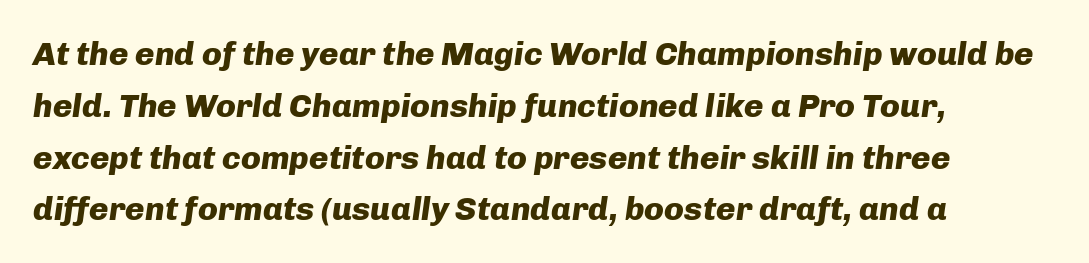
{"italic": "yes", "lean": "right", "slant_degrees": 8, "bold": "yes", "weight": "heavy", "width": "normal", "stroke_contrast": "low", "x_height": "medium", "monospaced": "no", "underline": "no", "align": "left", "line_spacing": "normal", "line_spacing_ratio": 1.57, "letter_spacing": "normal", "letter_spacing_em": 0.0, "glyph_px": 33}
